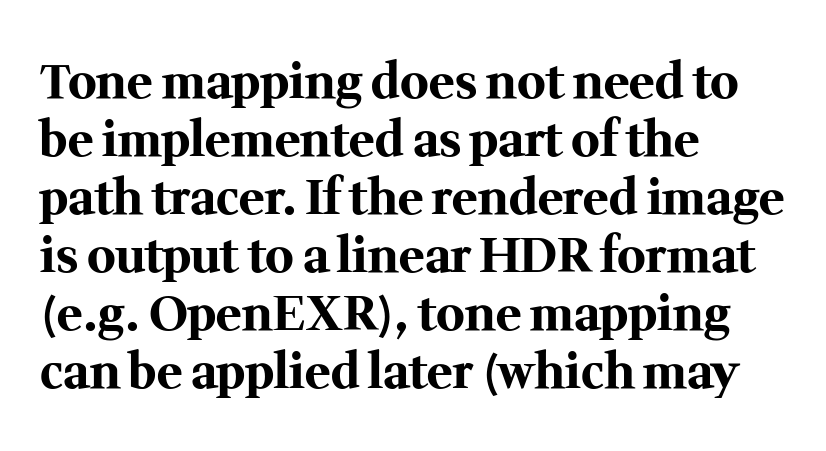
{"serif": "yes", "italic": "no", "bold": "yes", "weight": "bold", "width": "normal", "stroke_contrast": "medium", "x_height": "medium", "monospaced": "no", "underline": "no", "align": "left", "line_spacing_ratio": 1.21, "letter_spacing": "normal", "letter_spacing_em": 0.0, "glyph_px": 48}
